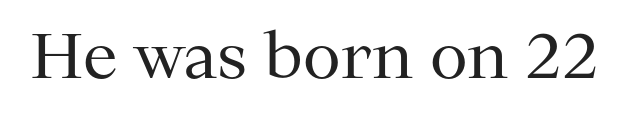
This sample uses a serif face. Note the varied advance widths — an 'i' is clearly narrower than an 'm'. Summary of weight: not heavy and not bold. Nothing unusual about the tracking: characters are spaced as the font intends. Any mark beneath the type? The region is blank.
